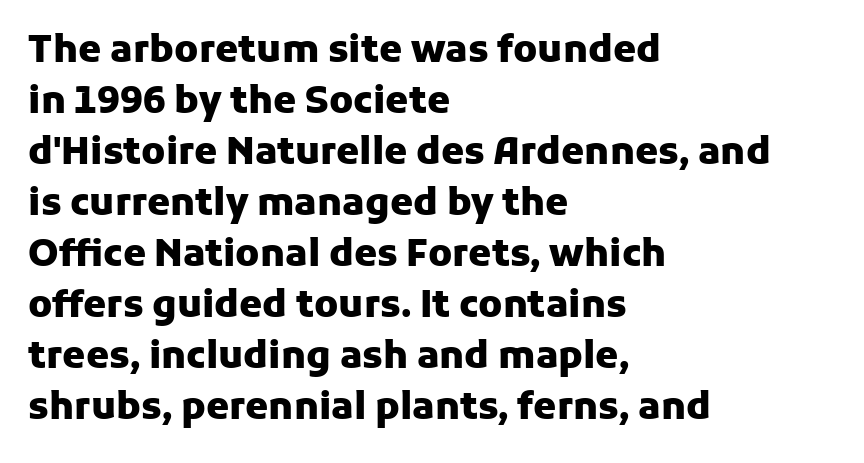
Q: Is the text bold? A: Yes.
Q: Is the text italic (slanted)? A: No, it is upright.
Q: Is the typeface a serif or a sans-serif typeface? A: Sans-serif.
Q: Is the text underlined? A: No.
Q: How is the paragraph aligned? A: Left-aligned.
Q: Is the spacing between letters normal or unusually wide? A: Normal.
Q: Is the spacing between lines tight, normal or loose? A: Normal.
Q: Width (condensed, normal, or wide)? A: Normal.
Q: Stroke contrast? A: Low.
Q: x-height? A: Medium.
Q: Monospaced? A: No.
